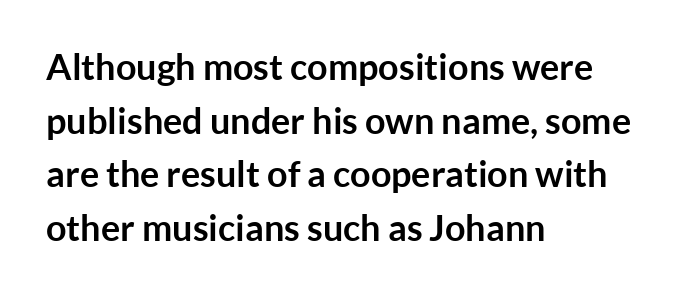
Q: Is the text bold? A: Yes.
Q: Is the text italic (slanted)? A: No, it is upright.
Q: Is the typeface a serif or a sans-serif typeface? A: Sans-serif.
Q: Is the text underlined? A: No.
Q: How is the paragraph aligned? A: Left-aligned.
Q: Is the spacing between letters normal or unusually wide? A: Normal.
Q: Is the spacing between lines tight, normal or loose? A: Normal.
Q: Width (condensed, normal, or wide)? A: Normal.
Q: Stroke contrast? A: Low.
Q: x-height? A: Medium.
Q: Monospaced? A: No.
